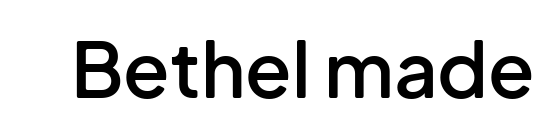
The image shows 76 px semibold sans-serif type, upright; set normal letter spacing, not underlined; low stroke contrast and a medium x-height.
